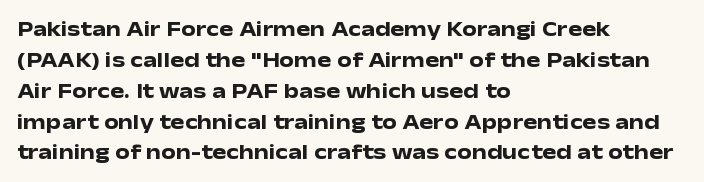
Q: Is the text bold? A: Yes.
Q: Is the text italic (slanted)? A: No, it is upright.
Q: Is the text underlined? A: No.
Q: How is the paragraph aligned? A: Left-aligned.
Q: Is the spacing between letters normal or unusually wide? A: Normal.
Q: Is the spacing between lines tight, normal or loose? A: Normal.
